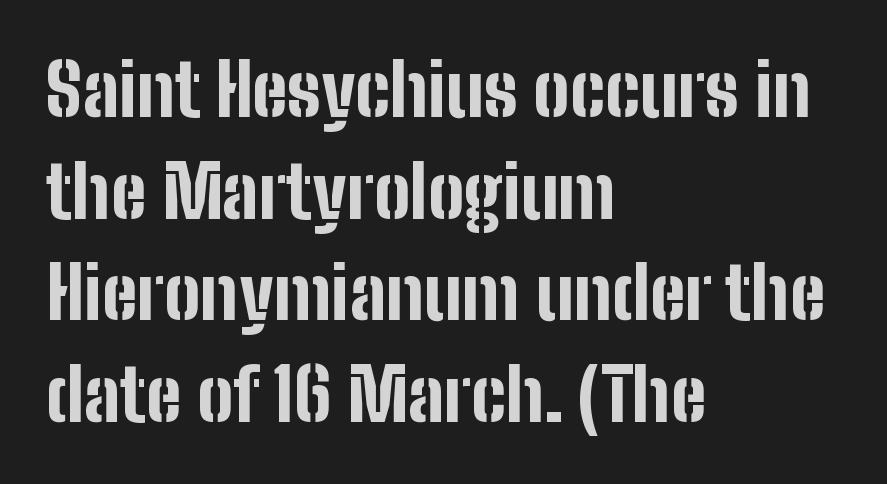
{"serif": "no", "italic": "no", "bold": "yes", "weight": "bold", "width": "condensed", "stroke_contrast": "low", "x_height": "medium", "monospaced": "no", "underline": "no", "align": "left", "line_spacing": "normal", "line_spacing_ratio": 1.41, "letter_spacing": "normal", "letter_spacing_em": 0.0, "glyph_px": 72}
